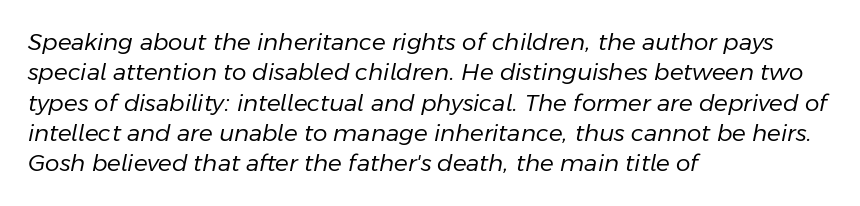
The image shows 23 px text type, italic (leaning right); set left-aligned, normal line spacing (1.32x), normal letter spacing, not underlined.
